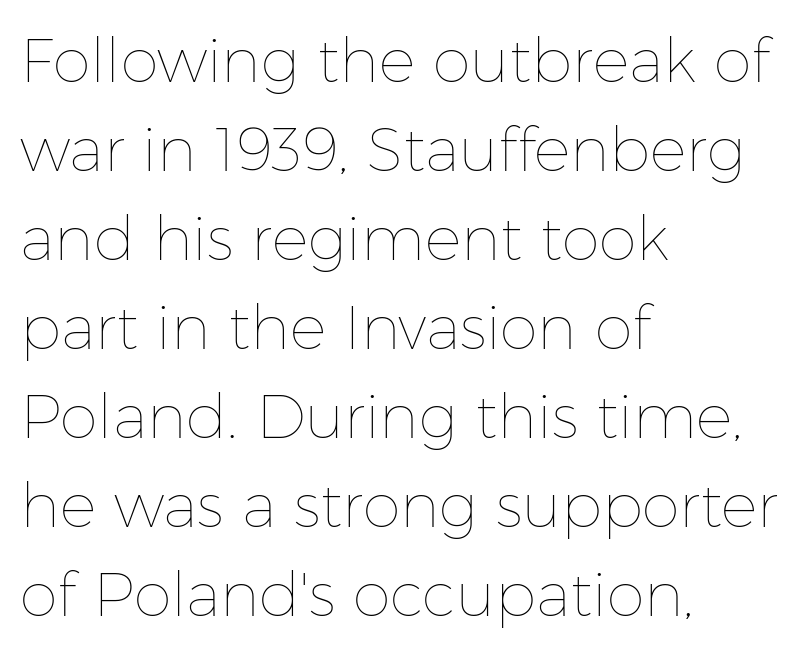
{"italic": "no", "bold": "no", "weight": "thin", "width": "normal", "stroke_contrast": "low", "x_height": "medium", "monospaced": "no", "underline": "no", "align": "left", "line_spacing": "normal", "line_spacing_ratio": 1.46, "letter_spacing": "normal", "letter_spacing_em": 0.0, "glyph_px": 61}
